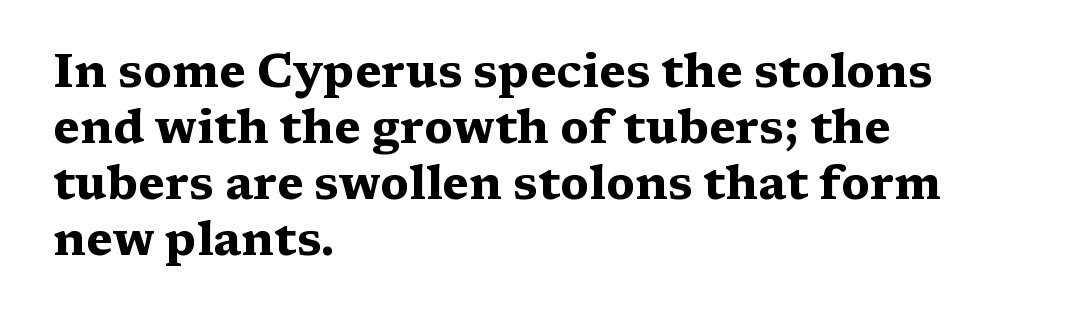
Q: Is the text bold? A: Yes.
Q: Is the text italic (slanted)? A: No, it is upright.
Q: Is the typeface a serif or a sans-serif typeface? A: Serif.
Q: Is the text underlined? A: No.
Q: How is the paragraph aligned? A: Left-aligned.
Q: Is the spacing between letters normal or unusually wide? A: Normal.
Q: Width (condensed, normal, or wide)? A: Wide.
Q: Stroke contrast? A: Medium.
Q: x-height? A: Medium.
Q: Monospaced? A: No.
